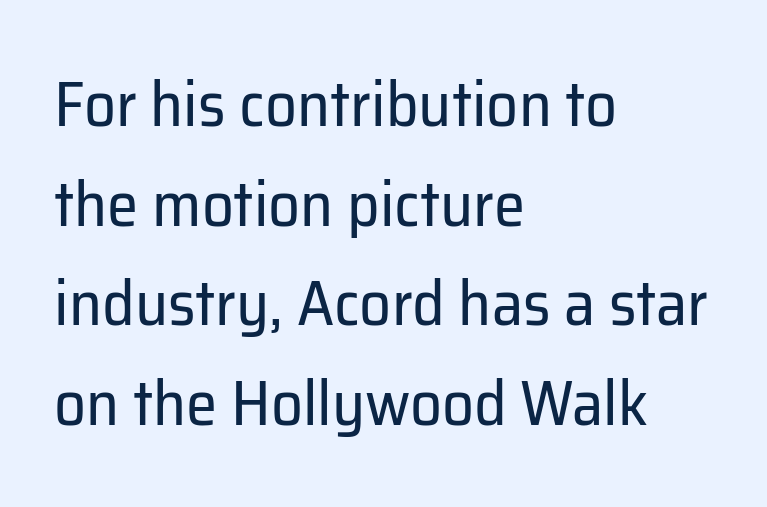
Q: Is the text bold? A: No.
Q: Is the text italic (slanted)? A: No, it is upright.
Q: Is the typeface a serif or a sans-serif typeface? A: Sans-serif.
Q: Is the text underlined? A: No.
Q: How is the paragraph aligned? A: Left-aligned.
Q: Is the spacing between letters normal or unusually wide? A: Normal.
Q: Is the spacing between lines tight, normal or loose? A: Normal.
Q: Width (condensed, normal, or wide)? A: Normal.
Q: Stroke contrast? A: Low.
Q: x-height? A: Medium.
Q: Monospaced? A: No.
